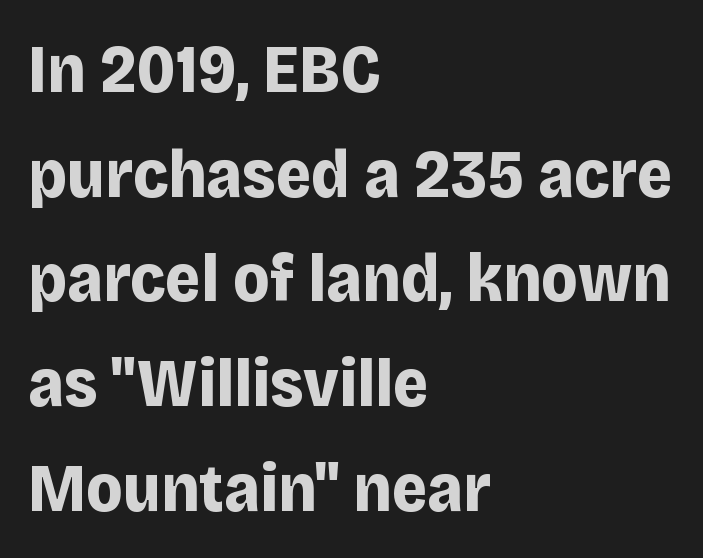
The image shows 68 px bold sans-serif type, upright; set left-aligned, normal line spacing (1.54x), normal letter spacing, not underlined; low stroke contrast and a large x-height.
